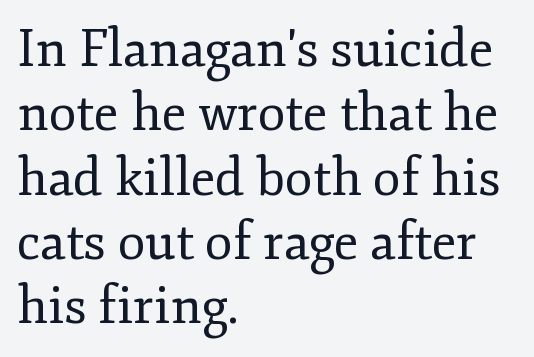
{"serif": "yes", "italic": "no", "bold": "no", "weight": "regular", "width": "normal", "stroke_contrast": "low", "x_height": "small", "monospaced": "no", "underline": "no", "align": "left", "line_spacing": "normal", "line_spacing_ratio": 1.26, "letter_spacing": "normal", "letter_spacing_em": 0.0, "glyph_px": 51}
